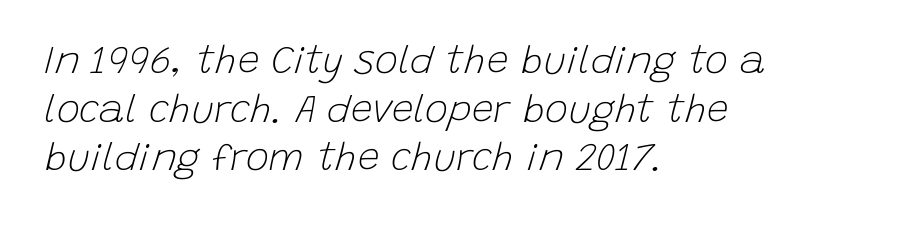
Q: Is the text bold? A: No.
Q: Is the text italic (slanted)? A: Yes, it leans right by about 15 degrees.
Q: Is the text underlined? A: No.
Q: How is the paragraph aligned? A: Left-aligned.
Q: Is the spacing between letters normal or unusually wide? A: Normal.
Q: Is the spacing between lines tight, normal or loose? A: Normal.
Q: Width (condensed, normal, or wide)? A: Normal.
Q: Stroke contrast? A: Low.
Q: x-height? A: Large.
Q: Monospaced? A: No.
